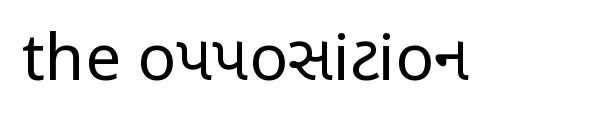
To sum up the face: it is a sans, with no serifs. These lines were composed using upright roman letters. Weight: in the light-to-regular range. Looks like regular typesetting: each glyph gets only the width it needs. The space beneath each line is pristine and unruled.
